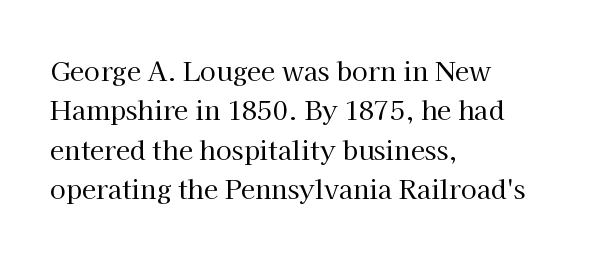
The image shows 26 px text type, upright; set left-aligned, normal line spacing (1.51x), normal letter spacing, not underlined.
